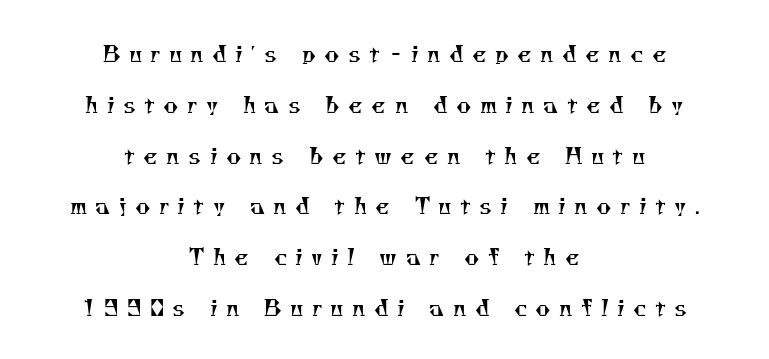
Is this a heavy cut? Hardly; it is regular or lighter. Which margin do the lines hug? Neither — every line sits in the middle. Display-style spreading of the glyphs; the letterfit is very open. Glance below the letters and you will spot only blank space.
